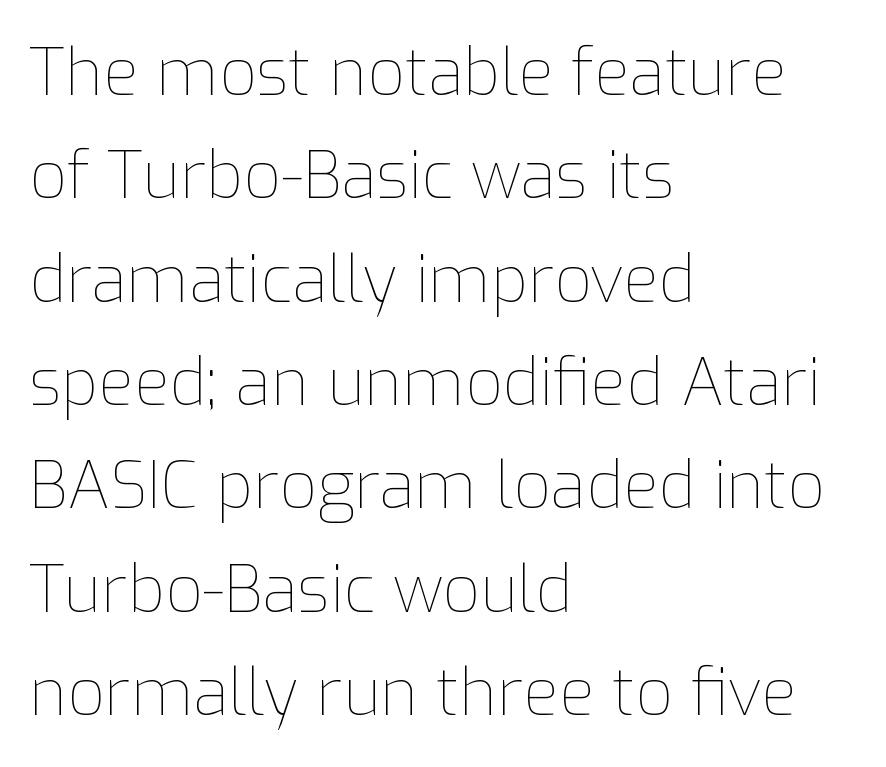
Q: Is the text bold? A: No.
Q: Is the text italic (slanted)? A: No, it is upright.
Q: Is the text underlined? A: No.
Q: How is the paragraph aligned? A: Left-aligned.
Q: Is the spacing between letters normal or unusually wide? A: Normal.
Q: Is the spacing between lines tight, normal or loose? A: Normal.
Q: Width (condensed, normal, or wide)? A: Normal.
Q: Stroke contrast? A: Low.
Q: x-height? A: Medium.
Q: Monospaced? A: No.
